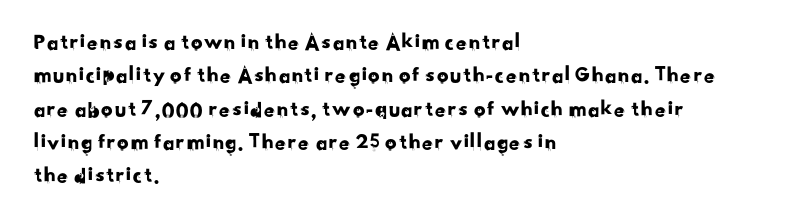
Q: Is the text underlined? A: No.
Q: How is the paragraph aligned? A: Left-aligned.
Q: Is the spacing between letters normal or unusually wide? A: Normal.
Q: Is the spacing between lines tight, normal or loose? A: Normal.
